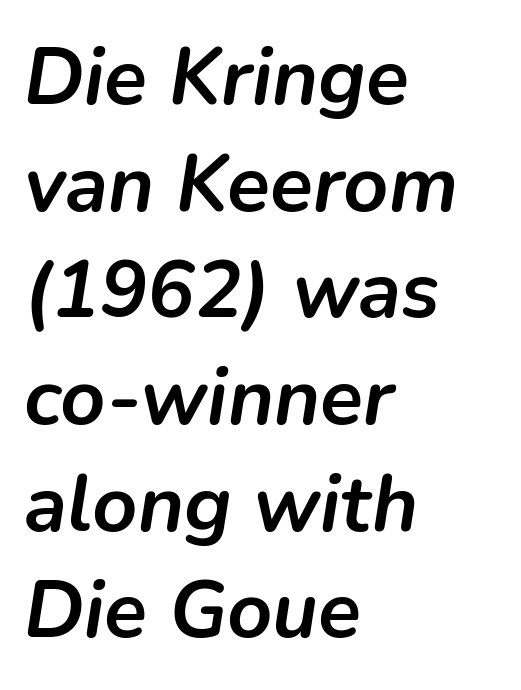
Every letter is thick-stroked: bold, no question. The rendering uses a moderate line-height, typical for paragraphs. Proportional: the letters do not fall into vertical columns. A student would call this left alignment; a typographer would say flush left, rag right.
